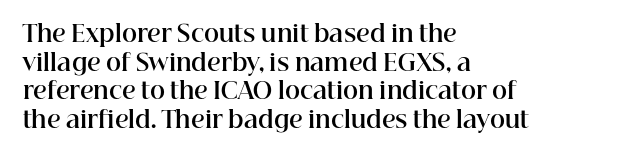
{"italic": "no", "bold": "yes", "underline": "no", "align": "left", "line_spacing": "normal", "line_spacing_ratio": 1.25, "letter_spacing": "normal", "letter_spacing_em": 0.0, "glyph_px": 23}
